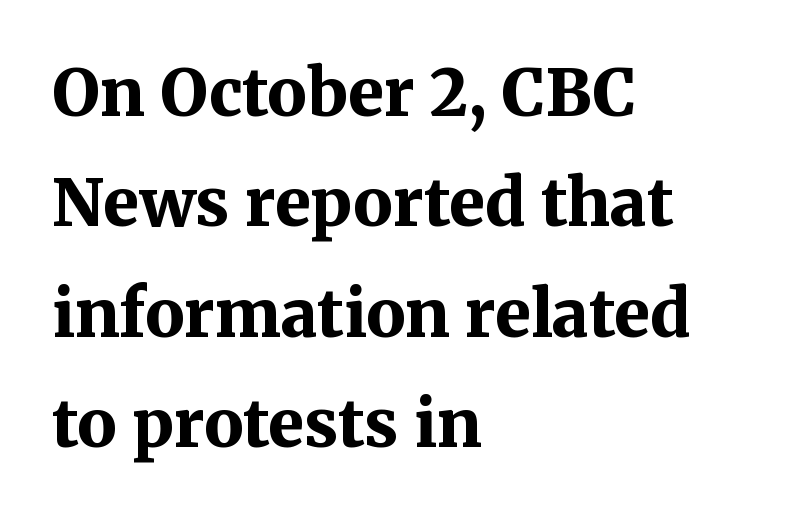
Every character sits straight up, as roman type does. Nobody touched the tracking dial on this one. The baseline area is clear. Line spacing here is normal. Does the weight exceed regular? Yes, all the way to bold.
